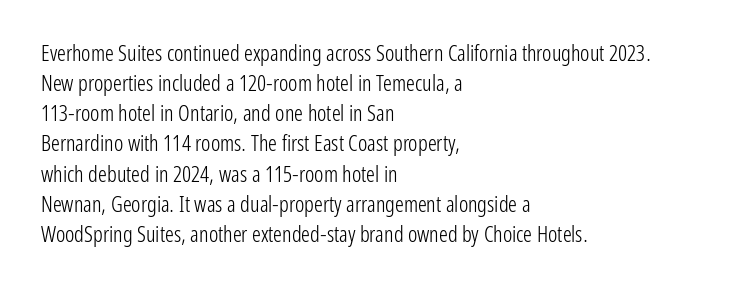
{"italic": "no", "bold": "no", "underline": "no", "align": "left", "line_spacing": "normal", "line_spacing_ratio": 1.37, "letter_spacing": "normal", "letter_spacing_em": 0.0, "glyph_px": 22}
